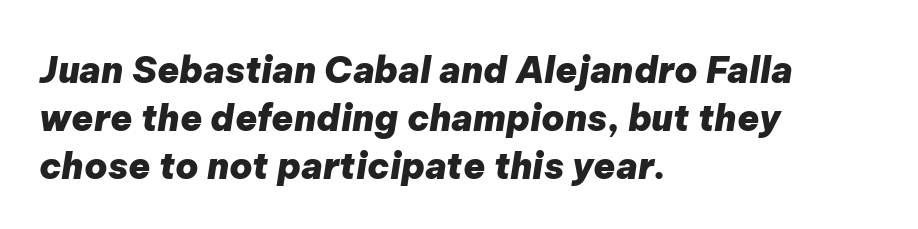
A typesetter would call this proportional, since set widths differ per character. The glyphs look as if they've been sheared to an angle. The zone under the glyphs is completely vacant. The sample has been set heavy, in full bold. Vertically, the passage feels balanced, rows spaced as you'd expect. You could call the tracking neutral — neither tight nor loose.
